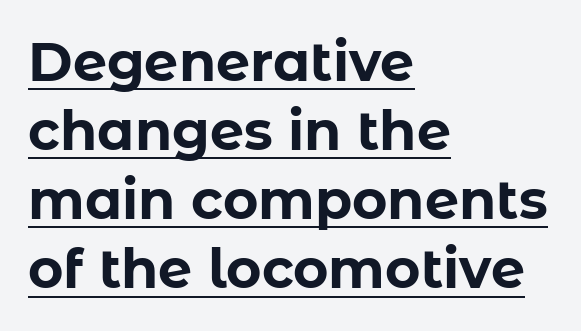
Here the designer chose a conventional face with non-uniform glyph widths. Check the space under the baseline: a stroke is drawn there. Grotesque or geometric, the face here clearly has no serifs. Reading down the column, the eye jumps a familiar distance to each next line. This sample uses plain, unmodified letter spacing.
